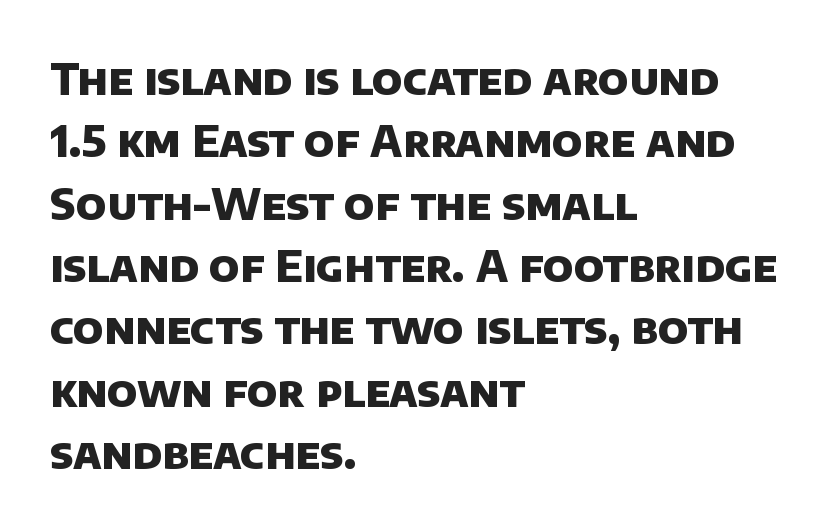
Q: Is the text bold? A: Yes.
Q: Is the typeface a serif or a sans-serif typeface? A: Sans-serif.
Q: Is the text underlined? A: No.
Q: How is the paragraph aligned? A: Left-aligned.
Q: Is the spacing between letters normal or unusually wide? A: Normal.
Q: Is the spacing between lines tight, normal or loose? A: Normal.
Q: Width (condensed, normal, or wide)? A: Normal.
Q: Stroke contrast? A: Low.
Q: x-height? A: Large.
Q: Monospaced? A: No.
